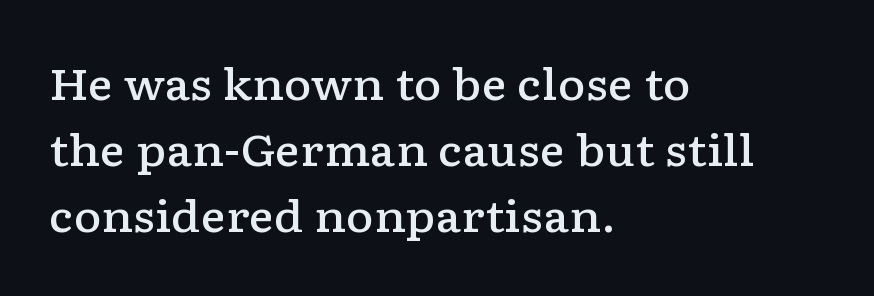
Q: Is the text bold? A: Semi-bold.
Q: Is the text italic (slanted)? A: No, it is upright.
Q: Is the typeface a serif or a sans-serif typeface? A: Serif.
Q: Is the text underlined? A: No.
Q: How is the paragraph aligned? A: Left-aligned.
Q: Is the spacing between letters normal or unusually wide? A: Normal.
Q: Is the spacing between lines tight, normal or loose? A: Normal.
Q: Width (condensed, normal, or wide)? A: Wide.
Q: Stroke contrast? A: Low.
Q: x-height? A: Medium.
Q: Monospaced? A: No.
